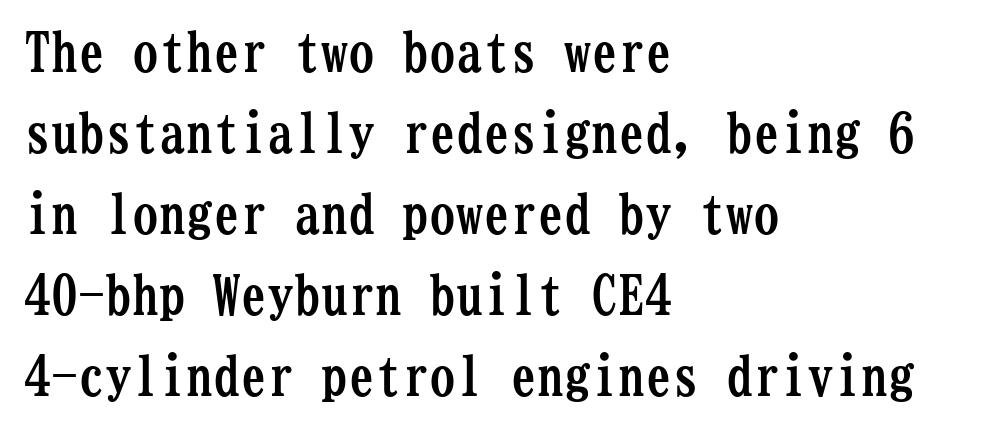
Q: Is the text bold? A: Yes.
Q: Is the text italic (slanted)? A: No, it is upright.
Q: Is the typeface a serif or a sans-serif typeface? A: Serif.
Q: Is the text underlined? A: No.
Q: How is the paragraph aligned? A: Left-aligned.
Q: Is the spacing between letters normal or unusually wide? A: Normal.
Q: Is the spacing between lines tight, normal or loose? A: Normal.
Q: Width (condensed, normal, or wide)? A: Condensed.
Q: Stroke contrast? A: Low.
Q: x-height? A: Medium.
Q: Monospaced? A: Yes.
